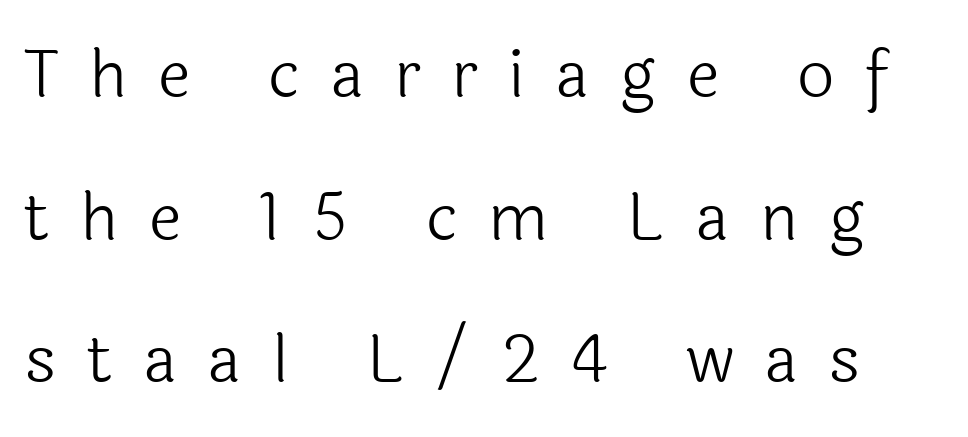
{"serif": "no", "italic": "no", "bold": "no", "weight": "light", "width": "normal", "x_height": "medium", "monospaced": "no", "underline": "no", "line_spacing": "loose", "line_spacing_ratio": 2.16, "letter_spacing": "wide", "letter_spacing_em": 0.46, "glyph_px": 66}
